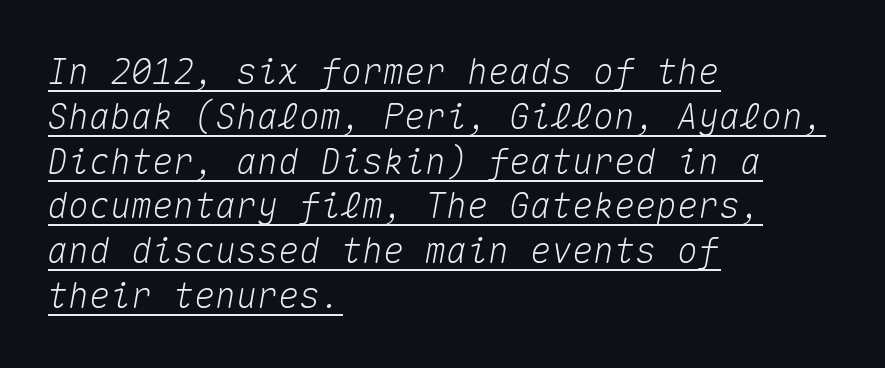
{"italic": "yes", "lean": "right", "slant_degrees": 10, "width": "normal", "stroke_contrast": "medium", "x_height": "medium", "monospaced": "yes", "underline": "yes", "align": "left", "line_spacing": "normal", "line_spacing_ratio": 1.28, "letter_spacing": "normal", "letter_spacing_em": 0.0, "glyph_px": 35}
